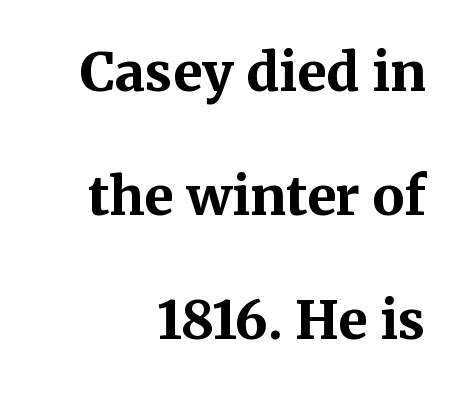
{"serif": "yes", "italic": "no", "bold": "yes", "weight": "bold", "width": "normal", "stroke_contrast": "medium", "x_height": "medium", "monospaced": "no", "underline": "no", "align": "right", "line_spacing": "loose", "line_spacing_ratio": 2.34, "letter_spacing": "normal", "letter_spacing_em": 0.0, "glyph_px": 53}
